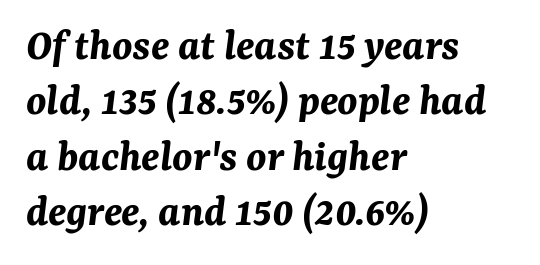
The image shows 45 px bold type, italic (leaning right); set left-aligned, line spacing 1.23x, normal letter spacing, not underlined; medium stroke contrast and a medium x-height.
